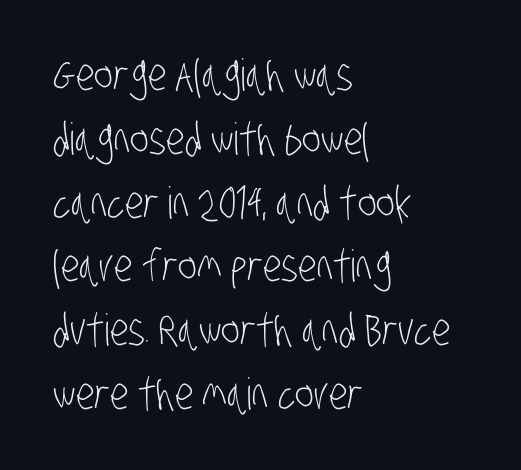
Q: Is the text bold? A: No.
Q: Is the typeface a serif or a sans-serif typeface? A: Sans-serif.
Q: Is the text underlined? A: No.
Q: How is the paragraph aligned? A: Left-aligned.
Q: Is the spacing between letters normal or unusually wide? A: Normal.
Q: Is the spacing between lines tight, normal or loose? A: Normal.
Q: Width (condensed, normal, or wide)? A: Condensed.
Q: Stroke contrast? A: Low.
Q: x-height? A: Large.
Q: Monospaced? A: No.
